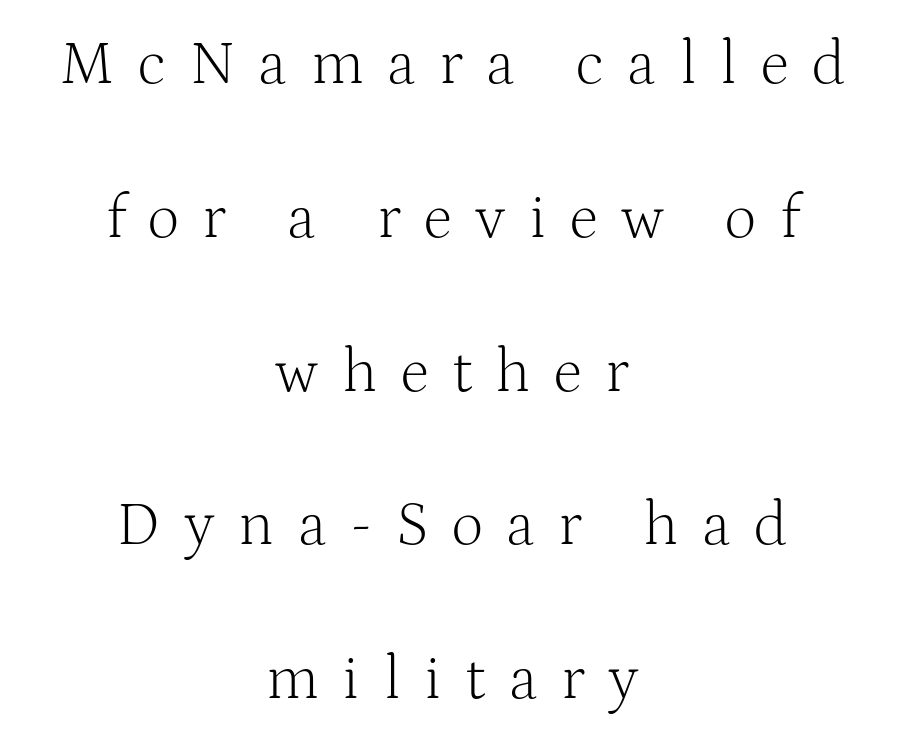
Q: Is the text bold? A: No.
Q: Is the text italic (slanted)? A: No, it is upright.
Q: Is the typeface a serif or a sans-serif typeface? A: Serif.
Q: Is the text underlined? A: No.
Q: How is the paragraph aligned? A: Centered.
Q: Is the spacing between letters normal or unusually wide? A: Unusually wide.
Q: Is the spacing between lines tight, normal or loose? A: Loose.
Q: Width (condensed, normal, or wide)? A: Normal.
Q: Stroke contrast? A: Medium.
Q: x-height? A: Medium.
Q: Monospaced? A: No.
